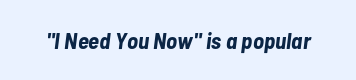
Clear beneath every line of the passage. As a designer I'd log this as weight 700, bold. Characters are canted at an angle relative to the baseline's perpendicular. How are the letters spaced? Ordinarily, with no added tracking.
